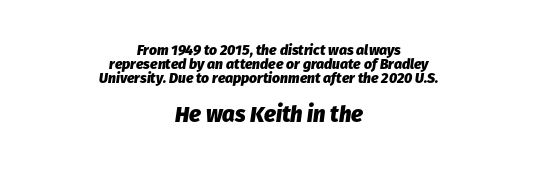
The image shows 22 px bold type, italic (leaning right); set centered, tight line spacing (1.01x), normal letter spacing, not underlined; the second (bottom) block is 1.57x larger.
